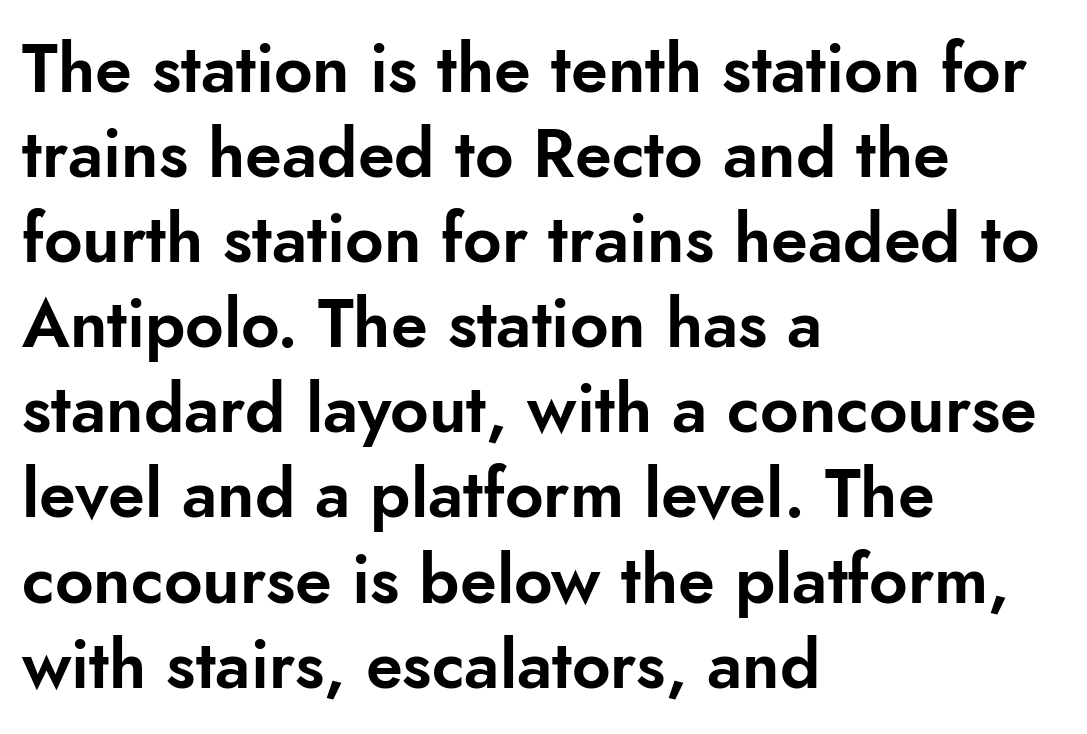
Upright lettering throughout. The paragraph has a hard left edge and a soft right edge. Note the varied advance widths — an 'i' is clearly narrower than an 'm'. The glyphs in this specimen are sans serif. The words here are not underlined. This sample uses plain, unmodified letter spacing.
